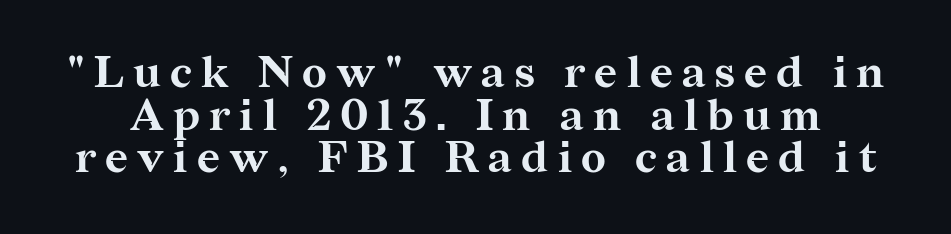
Q: Is the text bold? A: Yes.
Q: Is the text italic (slanted)? A: No, it is upright.
Q: Is the typeface a serif or a sans-serif typeface? A: Serif.
Q: Is the text underlined? A: No.
Q: Is the spacing between letters normal or unusually wide? A: Unusually wide.
Q: Is the spacing between lines tight, normal or loose? A: Tight.
Q: Width (condensed, normal, or wide)? A: Normal.
Q: Stroke contrast? A: Medium.
Q: x-height? A: Medium.
Q: Monospaced? A: No.
